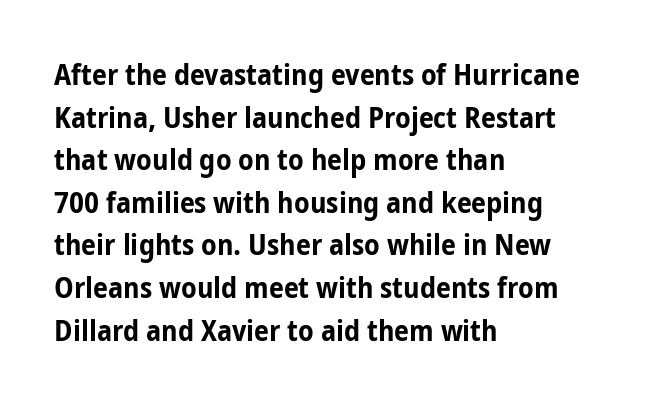
The image shows 30 px bold, condensed sans-serif type, upright; set left-aligned, normal line spacing (1.42x), normal letter spacing, not underlined; low stroke contrast and a medium x-height.
